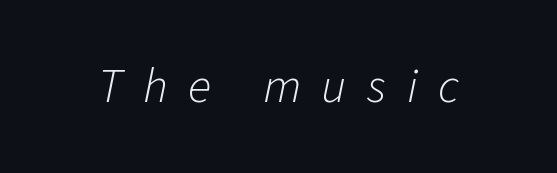
{"italic": "yes", "lean": "right", "slant_degrees": 11, "bold": "no", "weight": "light", "width": "normal", "stroke_contrast": "low", "x_height": "medium", "monospaced": "no", "underline": "no", "letter_spacing": "wide", "letter_spacing_em": 0.42, "glyph_px": 49}
